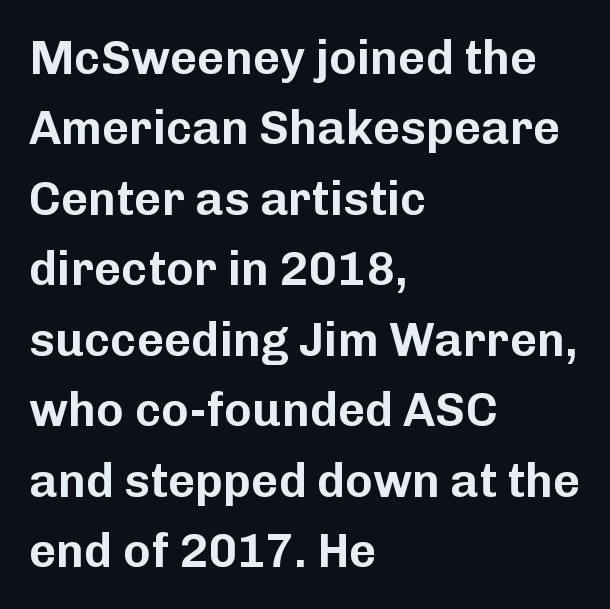
The glyphs in this specimen are sans serif. This sample has the flowing, uneven cadence of proportional lettering. Unmarked baselines from the first word to the last. A typesetter would call this leading conventional body-copy spacing. The text block is weighted toward the left margin, trailing off unevenly rightward.
